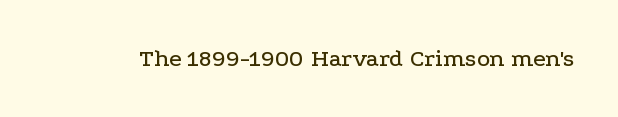
{"italic": "no", "underline": "no", "letter_spacing": "normal", "letter_spacing_em": 0.0, "glyph_px": 25}
